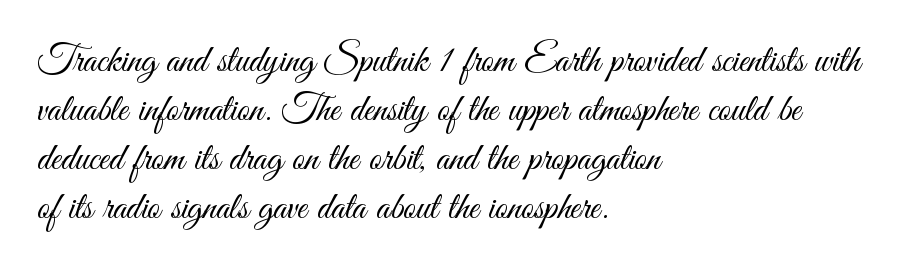
Just letters on the line, the space beneath them empty. Weight class: somewhere from thin through regular. Interline gaps are of average width in this sample. Caption: standard tracking, unaltered. The rendering anchors every line to the left-hand side.
